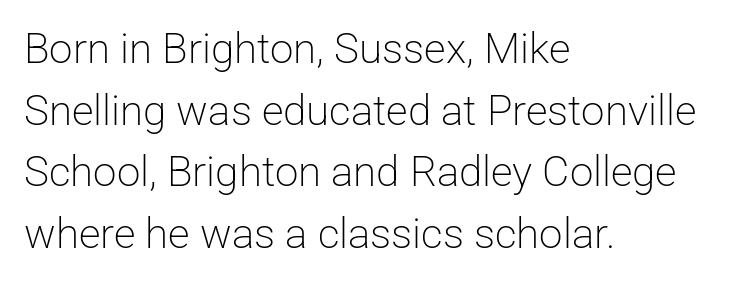
Q: Is the text bold? A: No.
Q: Is the text italic (slanted)? A: No, it is upright.
Q: Is the typeface a serif or a sans-serif typeface? A: Sans-serif.
Q: Is the text underlined? A: No.
Q: How is the paragraph aligned? A: Left-aligned.
Q: Is the spacing between letters normal or unusually wide? A: Normal.
Q: Is the spacing between lines tight, normal or loose? A: Normal.
Q: Width (condensed, normal, or wide)? A: Normal.
Q: Stroke contrast? A: Low.
Q: x-height? A: Medium.
Q: Monospaced? A: No.
